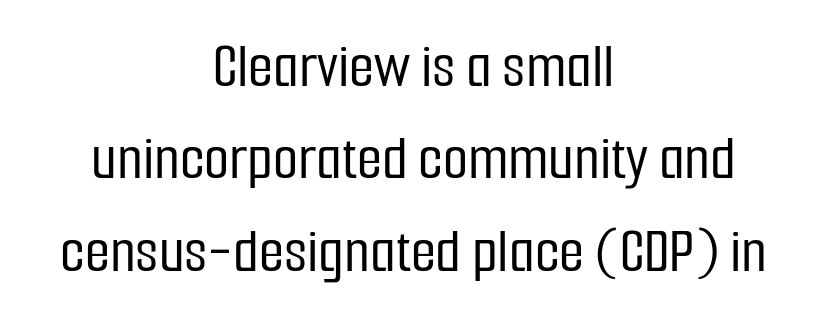
Q: Is the text italic (slanted)? A: No, it is upright.
Q: Is the typeface a serif or a sans-serif typeface? A: Sans-serif.
Q: Is the text underlined? A: No.
Q: How is the paragraph aligned? A: Centered.
Q: Is the spacing between letters normal or unusually wide? A: Normal.
Q: Is the spacing between lines tight, normal or loose? A: Normal.
Q: Width (condensed, normal, or wide)? A: Condensed.
Q: Stroke contrast? A: Low.
Q: x-height? A: Medium.
Q: Monospaced? A: No.
